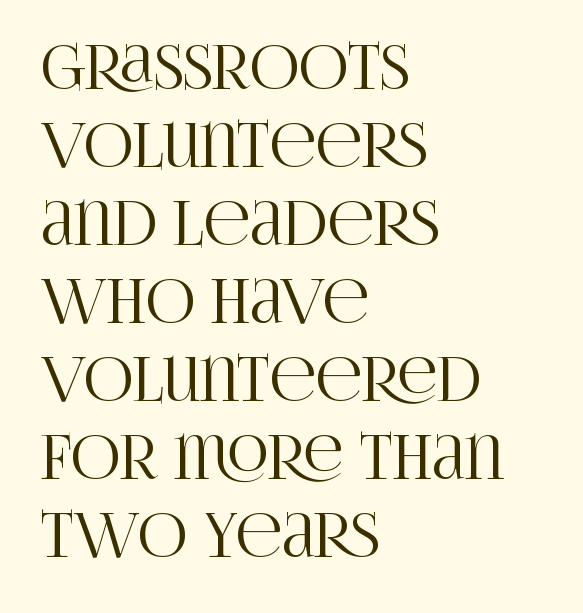
Q: Is the text italic (slanted)? A: No, it is upright.
Q: Is the typeface a serif or a sans-serif typeface? A: Serif.
Q: Is the text underlined? A: No.
Q: How is the paragraph aligned? A: Left-aligned.
Q: Is the spacing between letters normal or unusually wide? A: Normal.
Q: Is the spacing between lines tight, normal or loose? A: Normal.
Q: Width (condensed, normal, or wide)? A: Condensed.
Q: Stroke contrast? A: High.
Q: x-height? A: Large.
Q: Monospaced? A: No.
